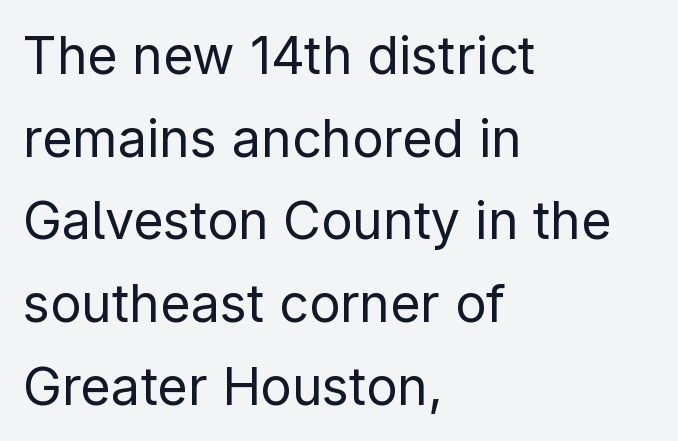
The image shows 52 px regular-weight sans-serif type, upright; set left-aligned, normal line spacing (1.59x), normal letter spacing, not underlined; low stroke contrast and a medium x-height.
